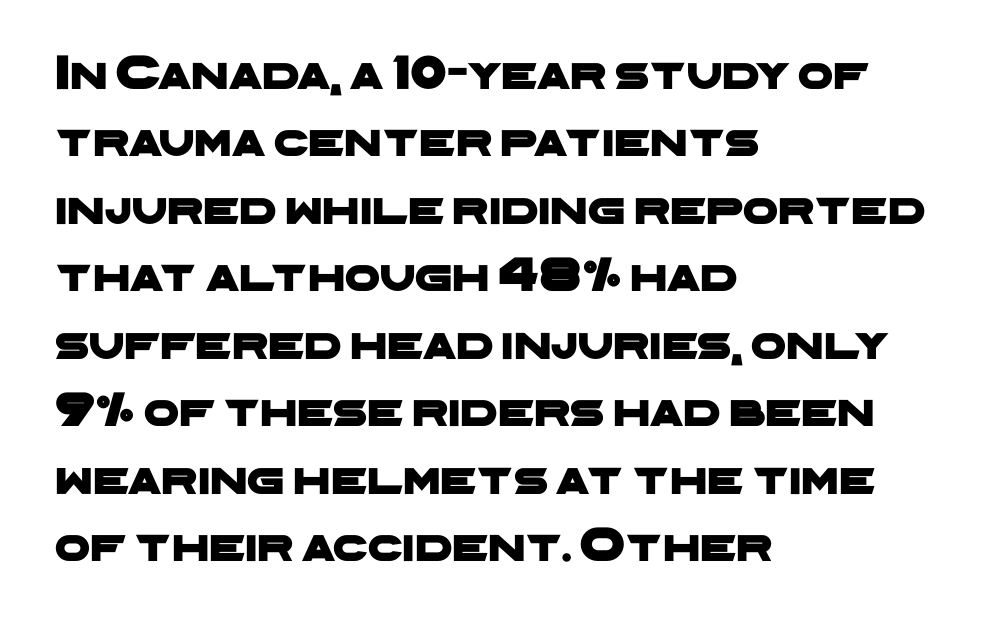
The image shows 50 px wide sans-serif type; set left-aligned, normal line spacing (1.35x), normal letter spacing, not underlined; low stroke contrast and a medium x-height.
